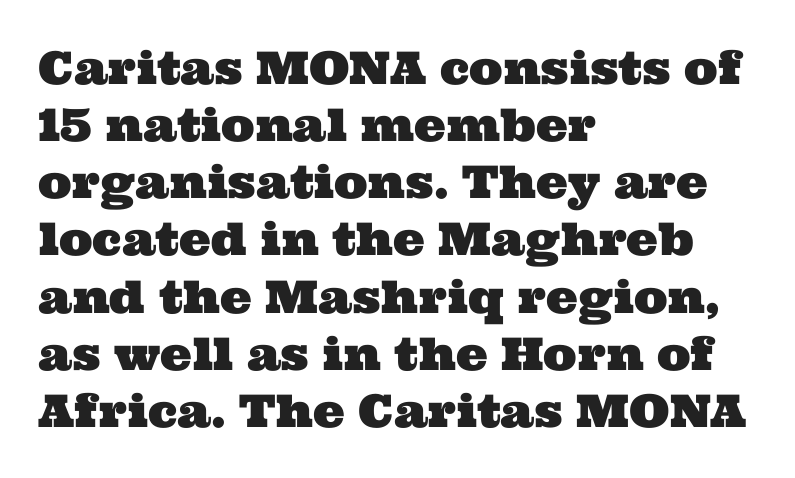
Q: Is the typeface a serif or a sans-serif typeface? A: Serif.
Q: Is the text underlined? A: No.
Q: How is the paragraph aligned? A: Left-aligned.
Q: Is the spacing between letters normal or unusually wide? A: Normal.
Q: Is the spacing between lines tight, normal or loose? A: Normal.
Q: Width (condensed, normal, or wide)? A: Wide.
Q: Stroke contrast? A: Medium.
Q: x-height? A: Medium.
Q: Monospaced? A: No.
